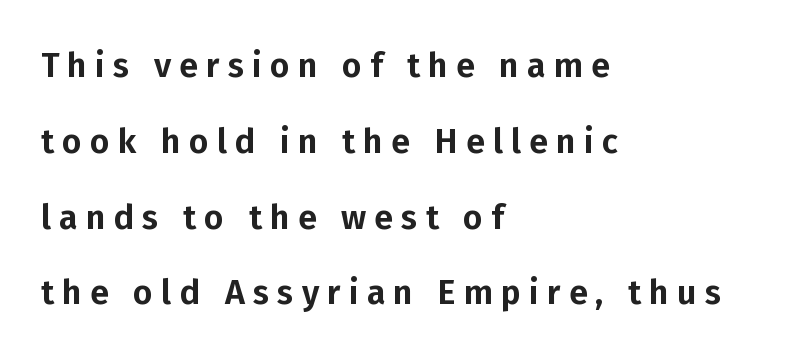
The image shows 34 px sans-serif type, upright; set left-aligned, loose line spacing (2.23x), unusually wide letter spacing (+0.24 em), not underlined; low stroke contrast and a medium x-height.
